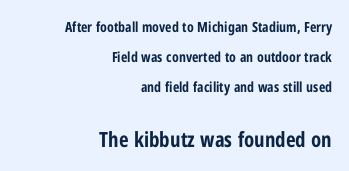
Q: Is the text bold? A: Yes.
Q: Is the text italic (slanted)? A: No, it is upright.
Q: Is the text underlined? A: No.
Q: How is the paragraph aligned? A: Right-aligned.
Q: Is the spacing between letters normal or unusually wide? A: Normal.
Q: Is the spacing between lines tight, normal or loose? A: Loose.
Q: Which block of text is set in a larger size, the first (top) or the second (bottom)? A: The second (bottom) one.
